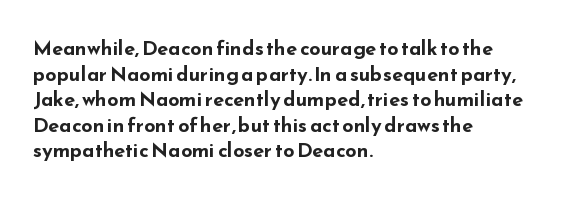
The image shows 20 px bold type, upright; set left-aligned, normal line spacing (1.28x), normal letter spacing, not underlined.
